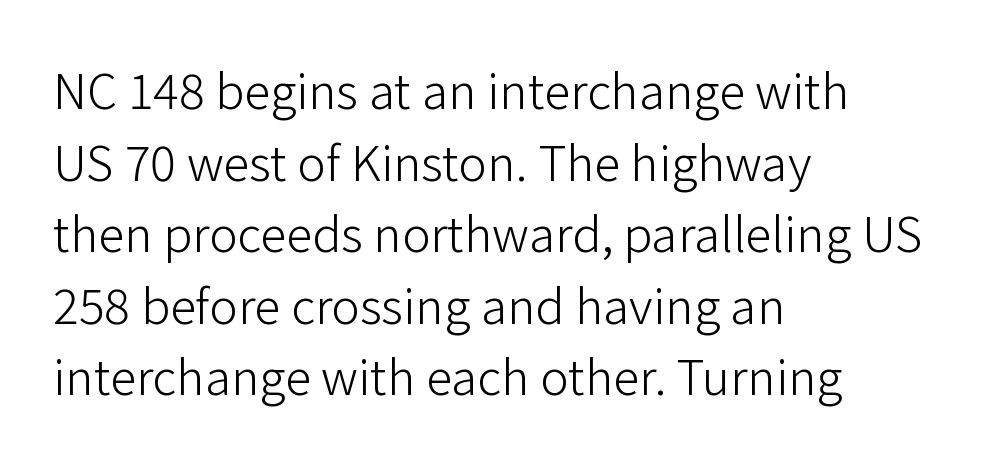
The image shows 48 px light sans-serif type, upright; set left-aligned, normal line spacing (1.49x), normal letter spacing, not underlined; low stroke contrast and a medium x-height.
